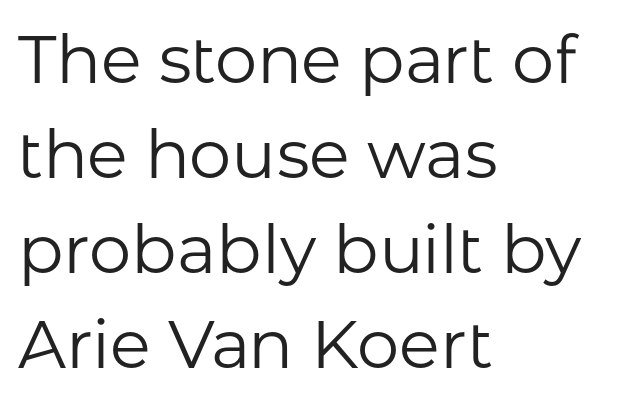
{"serif": "no", "italic": "no", "bold": "no", "weight": "regular", "width": "normal", "stroke_contrast": "low", "x_height": "medium", "monospaced": "no", "underline": "no", "align": "left", "line_spacing": "normal", "line_spacing_ratio": 1.42, "letter_spacing": "normal", "letter_spacing_em": 0.0, "glyph_px": 67}
